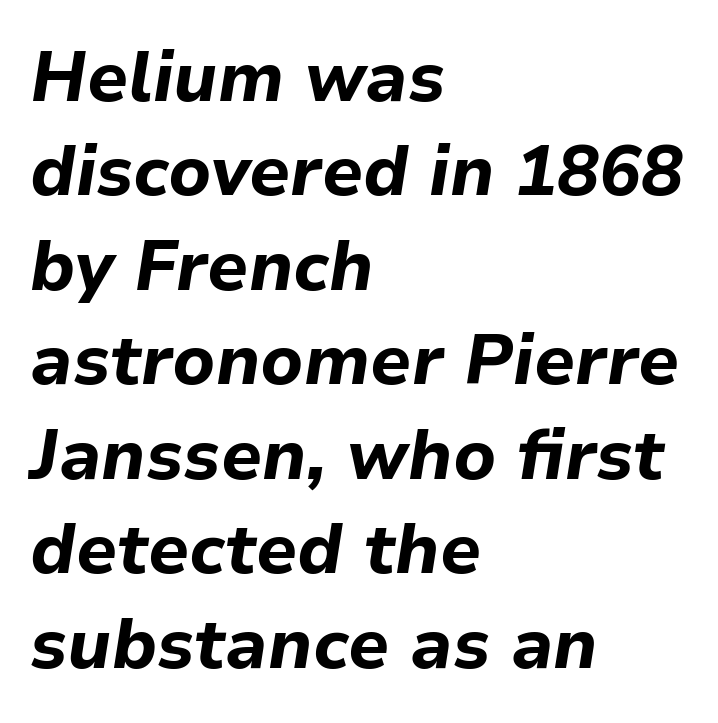
Q: Is the text bold? A: Yes.
Q: Is the text italic (slanted)? A: Yes, it leans right by about 9 degrees.
Q: Is the text underlined? A: No.
Q: How is the paragraph aligned? A: Left-aligned.
Q: Is the spacing between letters normal or unusually wide? A: Normal.
Q: Is the spacing between lines tight, normal or loose? A: Normal.
Q: Width (condensed, normal, or wide)? A: Normal.
Q: Stroke contrast? A: Low.
Q: x-height? A: Medium.
Q: Monospaced? A: No.
